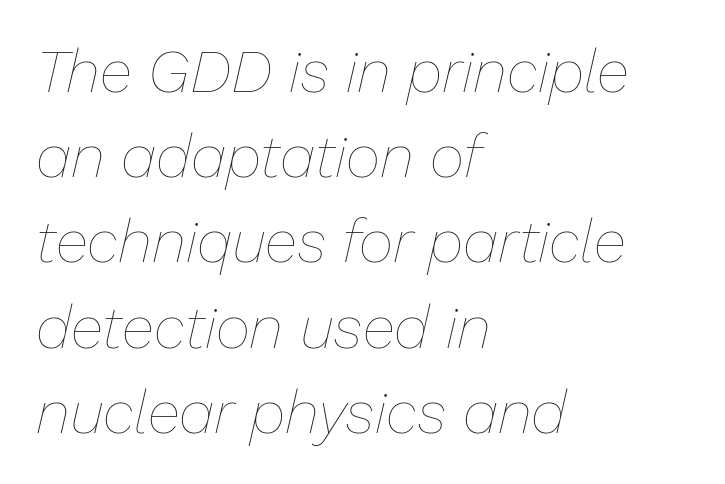
Q: Is the text bold? A: No.
Q: Is the text italic (slanted)? A: Yes, it leans right by about 13 degrees.
Q: Is the text underlined? A: No.
Q: How is the paragraph aligned? A: Left-aligned.
Q: Is the spacing between letters normal or unusually wide? A: Normal.
Q: Is the spacing between lines tight, normal or loose? A: Normal.
Q: Width (condensed, normal, or wide)? A: Normal.
Q: Stroke contrast? A: Low.
Q: x-height? A: Medium.
Q: Monospaced? A: No.
